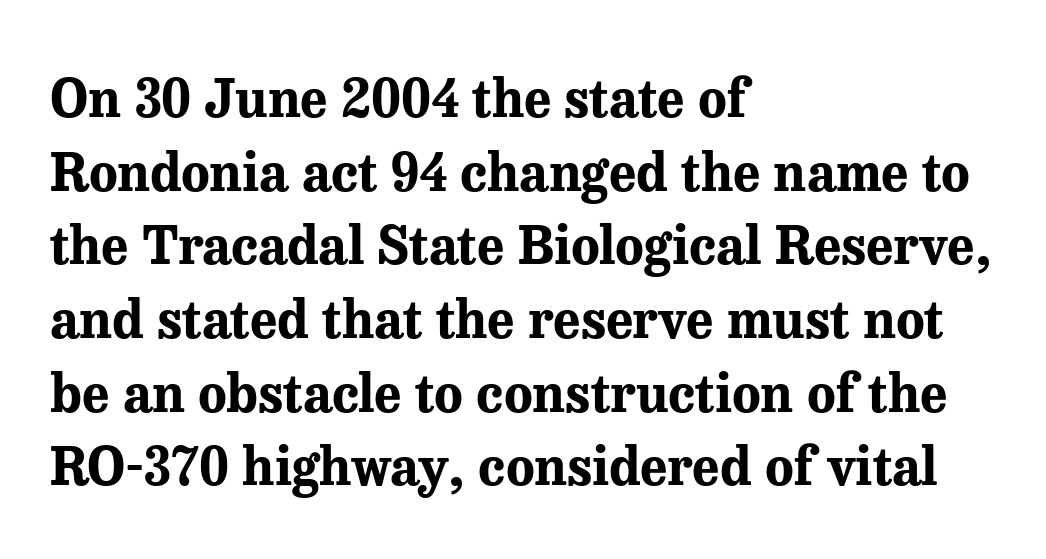
Letterform terminals end in serifs throughout the passage. Each letter keeps its own natural width here, so spacing adapts to shape. Letters rest on an invisible, unmarked baseline. The horizontal fit of the characters is conventional and even. Every character sits straight up, as roman type does. Its strokes are broad and dark, the hallmark of bold type.
